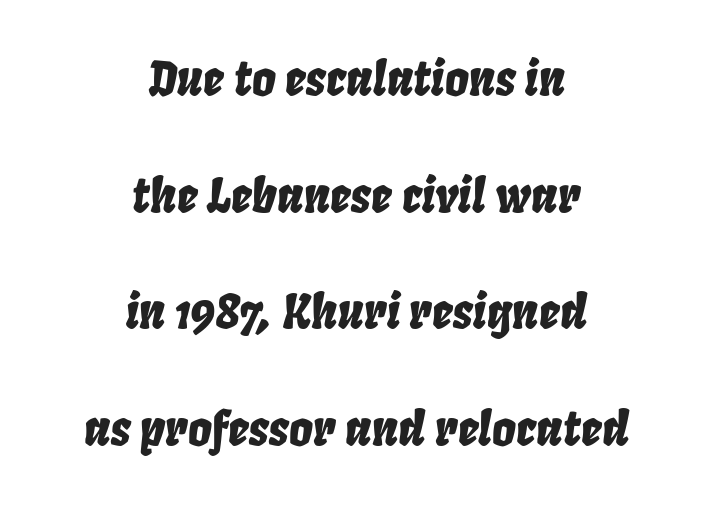
{"italic": "yes", "lean": "right", "slant_degrees": 8, "width": "condensed", "stroke_contrast": "low", "x_height": "large", "monospaced": "no", "underline": "no", "align": "center", "line_spacing": "loose", "line_spacing_ratio": 2.48, "letter_spacing": "normal", "letter_spacing_em": 0.0, "glyph_px": 47}
